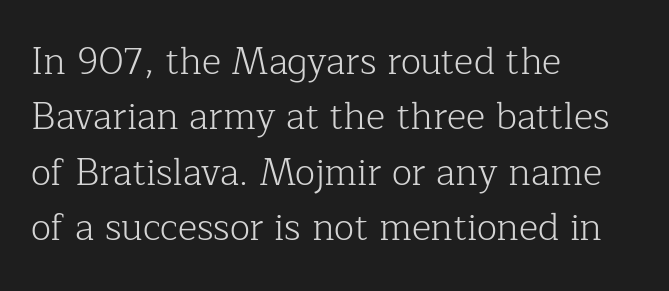
{"serif": "yes", "italic": "no", "bold": "no", "weight": "light", "width": "normal", "stroke_contrast": "low", "x_height": "medium", "monospaced": "no", "underline": "no", "align": "left", "line_spacing": "normal", "line_spacing_ratio": 1.5, "letter_spacing": "normal", "letter_spacing_em": 0.0, "glyph_px": 37}
